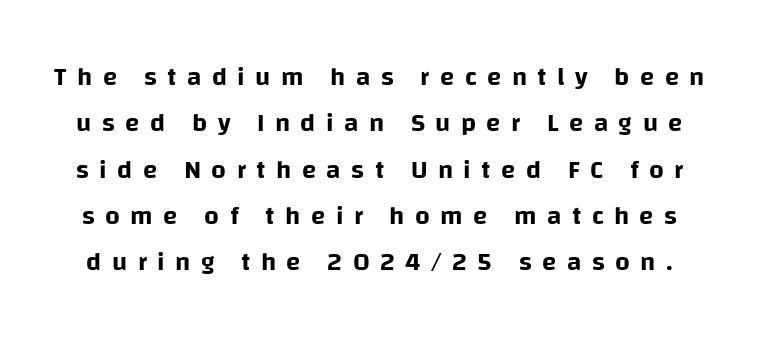
Q: Is the text italic (slanted)? A: No, it is upright.
Q: Is the text underlined? A: No.
Q: Is the spacing between letters normal or unusually wide? A: Unusually wide.
